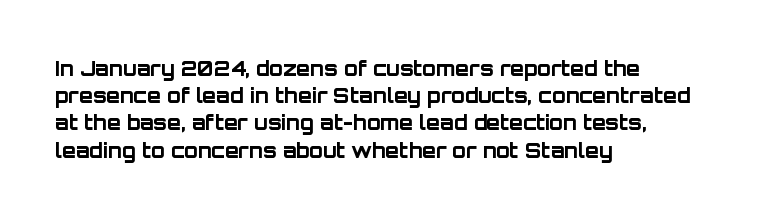
Q: Is the text bold? A: Yes.
Q: Is the text italic (slanted)? A: No, it is upright.
Q: Is the text underlined? A: No.
Q: How is the paragraph aligned? A: Left-aligned.
Q: Is the spacing between letters normal or unusually wide? A: Normal.
Q: Is the spacing between lines tight, normal or loose? A: Normal.
